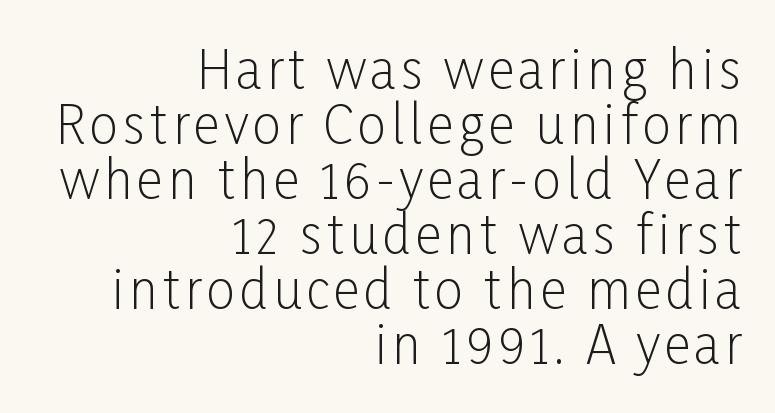
The setting favours the right margin, as signatures and pull-quotes sometimes do. This is sans-serif lettering, the kind often seen on screens and signage. Spacing verdict: proportional, widths tailored to each character. The strip under each line holds only bare page. Nope, not italic — everything's standing straight.
